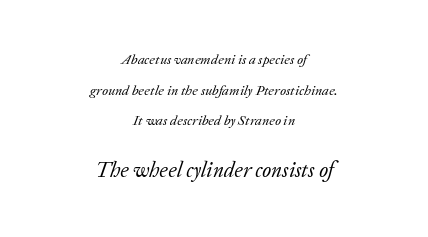
{"italic": "yes", "lean": "right", "slant_degrees": 20, "bold": "no", "underline": "no", "align": "center", "line_spacing": "loose", "line_spacing_ratio": 2.18, "letter_spacing": "normal", "letter_spacing_em": 0.0, "larger_block": "second", "size_ratio": 1.5, "glyph_px": 21}
